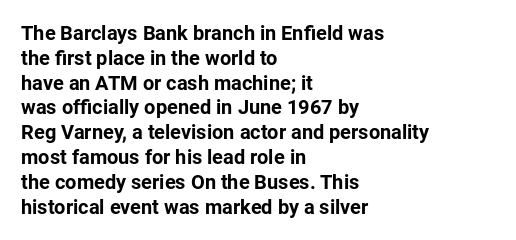
{"italic": "no", "bold": "yes", "underline": "no", "align": "left", "line_spacing_ratio": 1.24, "letter_spacing": "normal", "letter_spacing_em": 0.0, "glyph_px": 20}
